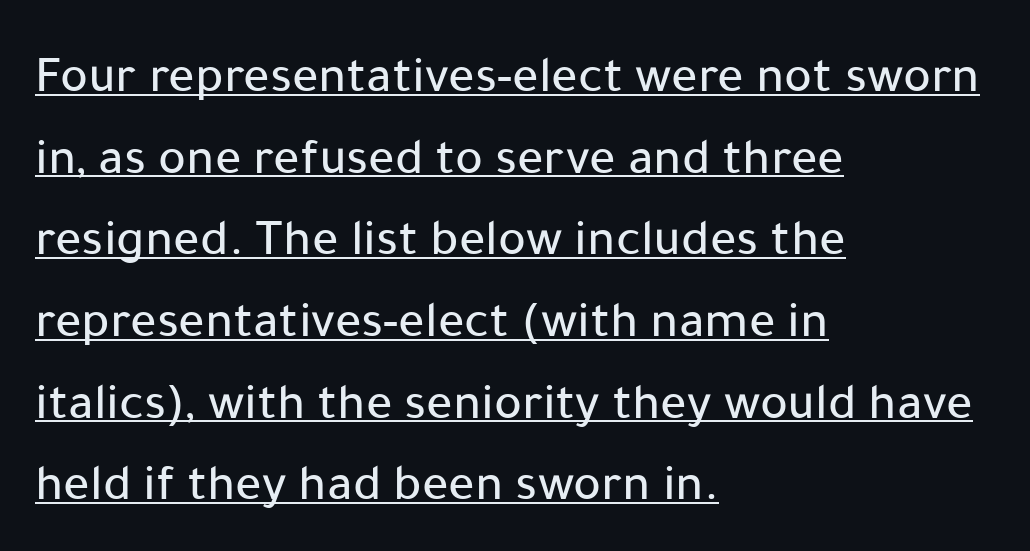
Classification — sans serif. Rendered with straight, roman letterforms. Glyph-to-glyph distance matches everyday printed text. These lines are rendered in a variable-pitch font. Regular leading. These lines stack with their left ends in a neat column.
